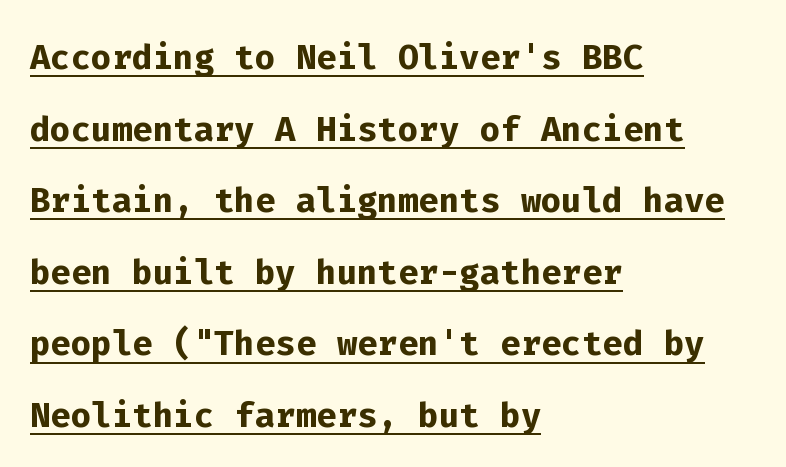
{"serif": "no", "italic": "no", "bold": "yes", "weight": "semibold", "width": "normal", "stroke_contrast": "low", "x_height": "medium", "monospaced": "yes", "underline": "yes", "align": "left", "line_spacing": "normal", "line_spacing_ratio": 1.49, "letter_spacing": "normal", "letter_spacing_em": 0.0, "glyph_px": 48}
